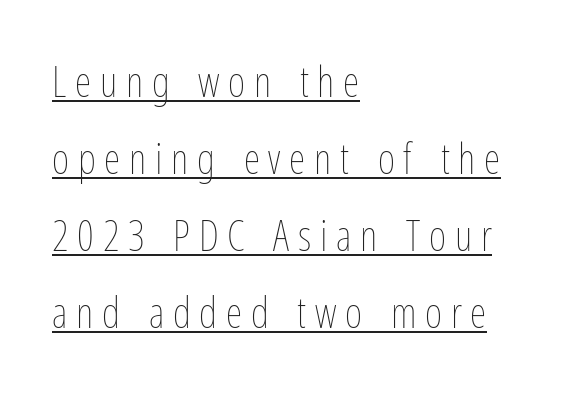
Q: Is the text bold? A: No.
Q: Is the text italic (slanted)? A: No, it is upright.
Q: Is the text underlined? A: Yes.
Q: How is the paragraph aligned? A: Left-aligned.
Q: Is the spacing between letters normal or unusually wide? A: Unusually wide.
Q: Width (condensed, normal, or wide)? A: Condensed.
Q: Stroke contrast? A: Low.
Q: x-height? A: Medium.
Q: Monospaced? A: No.
